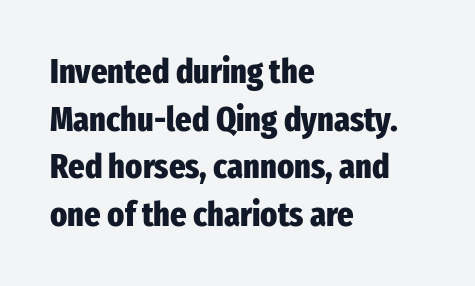
The lettering stays uniformly vertical, giving the passage a roman look. Does the copy run flush right? No — it runs flush left. Decoration check: the copy has no underline. Summary of vertical rhythm: regular, with standard interline spacing. These lines are composed in type without serifs.
